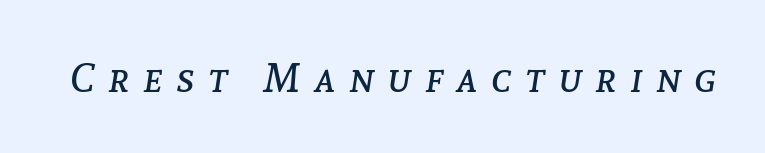
Q: Is the text bold? A: No.
Q: Is the text italic (slanted)? A: Yes, it leans right by about 8 degrees.
Q: Is the text underlined? A: No.
Q: Is the spacing between letters normal or unusually wide? A: Unusually wide.
Q: Width (condensed, normal, or wide)? A: Normal.
Q: Stroke contrast? A: Low.
Q: x-height? A: Medium.
Q: Monospaced? A: No.
